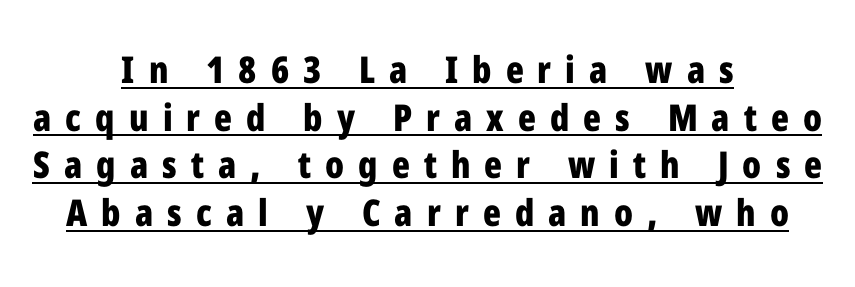
Designer's note — italics off, roman on. Each letter's strokes conclude bluntly, with no projecting serifs. Emphasis by weight is at full strength: bold. Look at the tracking — it's clearly loosened, letters drifting apart. Each new line begins a customary step beneath the previous one.
